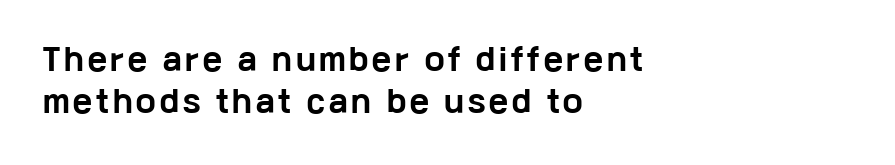
{"serif": "no", "italic": "no", "bold": "yes", "weight": "bold", "width": "wide", "stroke_contrast": "low", "x_height": "medium", "monospaced": "no", "underline": "no", "align": "left", "line_spacing": "normal", "line_spacing_ratio": 1.45, "glyph_px": 29}
